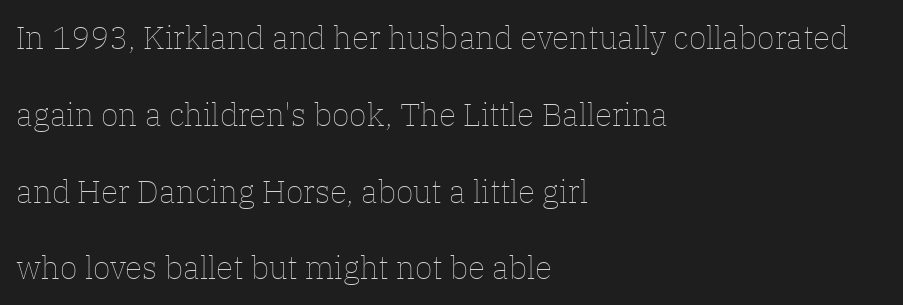
Does the copy run flush right? No — it runs flush left. A great deal of white space separates one row of letters from the next. Unbolded letterforms with no extra heft. Vertical strokes here are truly vertical.
